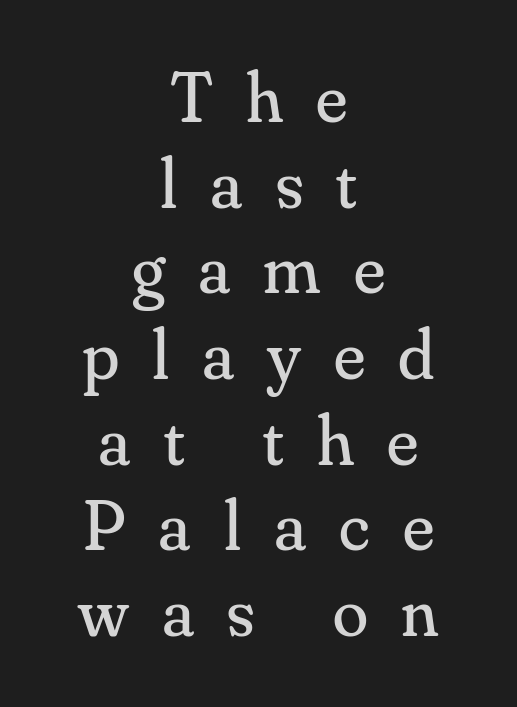
Q: Is the text bold? A: No.
Q: Is the text italic (slanted)? A: No, it is upright.
Q: Is the typeface a serif or a sans-serif typeface? A: Serif.
Q: Is the text underlined? A: No.
Q: How is the paragraph aligned? A: Centered.
Q: Is the spacing between letters normal or unusually wide? A: Unusually wide.
Q: Width (condensed, normal, or wide)? A: Normal.
Q: Stroke contrast? A: Medium.
Q: x-height? A: Small.
Q: Monospaced? A: No.
